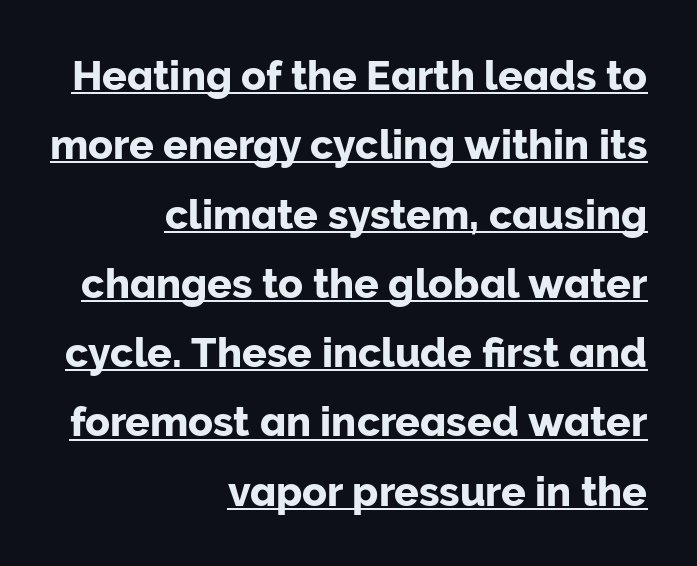
Q: Is the text italic (slanted)? A: No, it is upright.
Q: Is the typeface a serif or a sans-serif typeface? A: Sans-serif.
Q: Is the text underlined? A: Yes.
Q: How is the paragraph aligned? A: Right-aligned.
Q: Is the spacing between letters normal or unusually wide? A: Normal.
Q: Is the spacing between lines tight, normal or loose? A: Normal.
Q: Width (condensed, normal, or wide)? A: Normal.
Q: Stroke contrast? A: Low.
Q: x-height? A: Medium.
Q: Monospaced? A: No.
